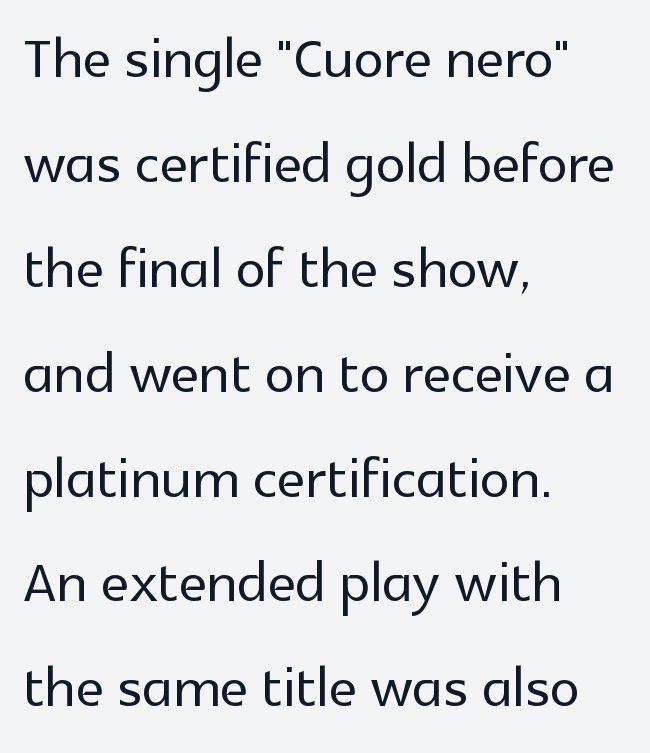
The image shows 76 px sans-serif type, upright; set left-aligned, normal line spacing (1.38x), normal letter spacing, not underlined; a medium x-height.
